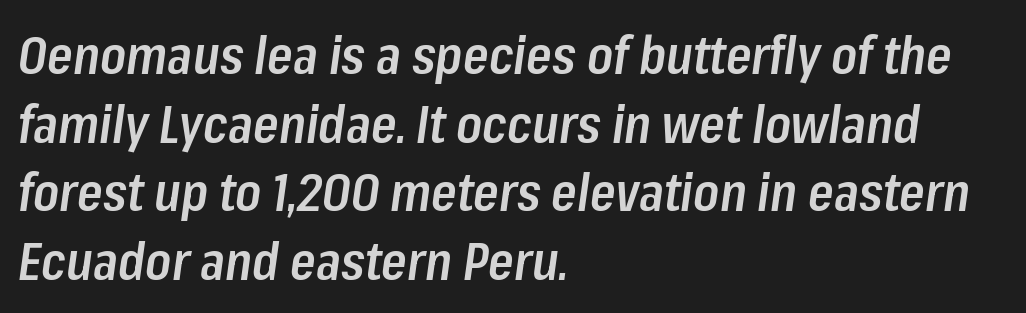
{"italic": "yes", "lean": "right", "slant_degrees": 8, "bold": "semi", "weight": "semibold", "width": "condensed", "stroke_contrast": "low", "x_height": "medium", "monospaced": "no", "underline": "no", "align": "left", "line_spacing": "normal", "line_spacing_ratio": 1.32, "letter_spacing": "normal", "letter_spacing_em": 0.0, "glyph_px": 52}
